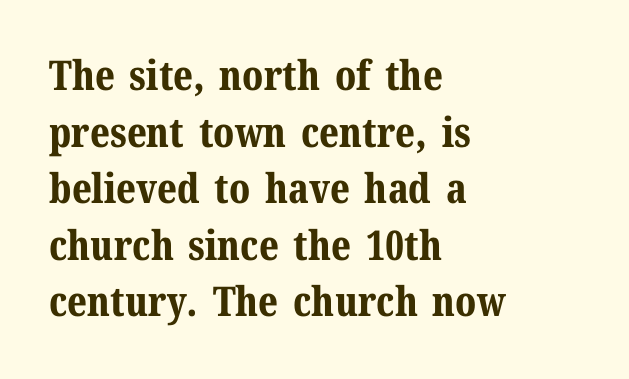
{"serif": "yes", "italic": "no", "bold": "yes", "weight": "bold", "width": "normal", "stroke_contrast": "medium", "x_height": "medium", "monospaced": "no", "underline": "no", "align": "left", "line_spacing": "normal", "line_spacing_ratio": 1.38, "letter_spacing": "normal", "letter_spacing_em": 0.0, "glyph_px": 41}
